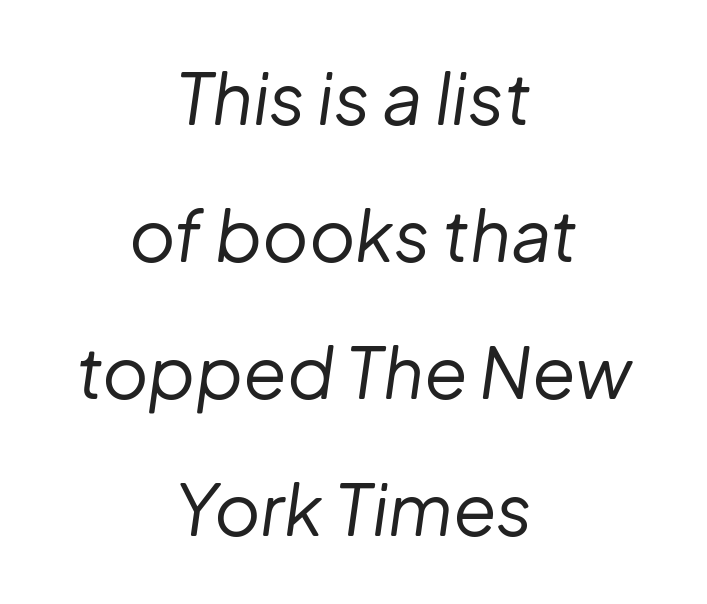
{"italic": "yes", "lean": "right", "slant_degrees": 8, "bold": "no", "weight": "regular", "width": "normal", "stroke_contrast": "low", "x_height": "medium", "monospaced": "no", "underline": "no", "align": "center", "line_spacing": "loose", "line_spacing_ratio": 1.93, "letter_spacing": "normal", "letter_spacing_em": 0.0, "glyph_px": 71}
